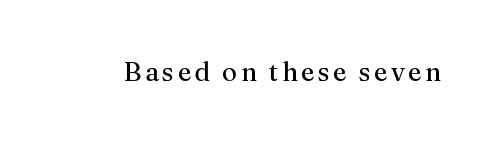
On a weight scale, this lands at 450 or below. The gap between lines stays unmarked. Notice how the stems are strictly vertical — no italics here.
